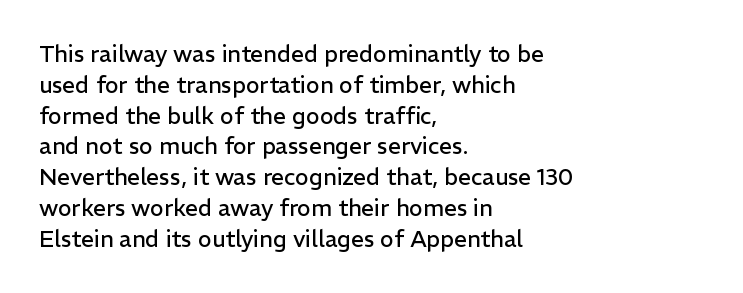
{"italic": "no", "bold": "no", "underline": "no", "align": "left", "line_spacing": "normal", "line_spacing_ratio": 1.34, "letter_spacing": "normal", "letter_spacing_em": 0.0, "glyph_px": 23}
